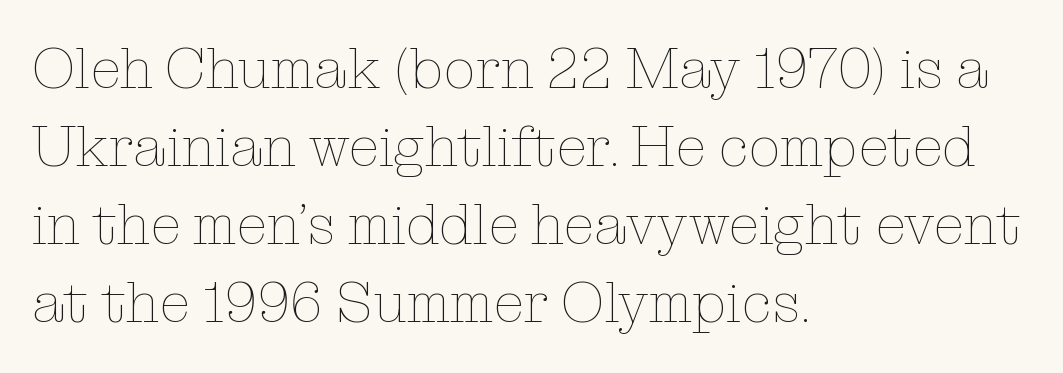
{"italic": "no", "bold": "no", "weight": "thin", "width": "normal", "stroke_contrast": "low", "x_height": "medium", "monospaced": "no", "underline": "no", "align": "left", "line_spacing": "normal", "line_spacing_ratio": 1.37, "letter_spacing": "normal", "letter_spacing_em": 0.0, "glyph_px": 57}
